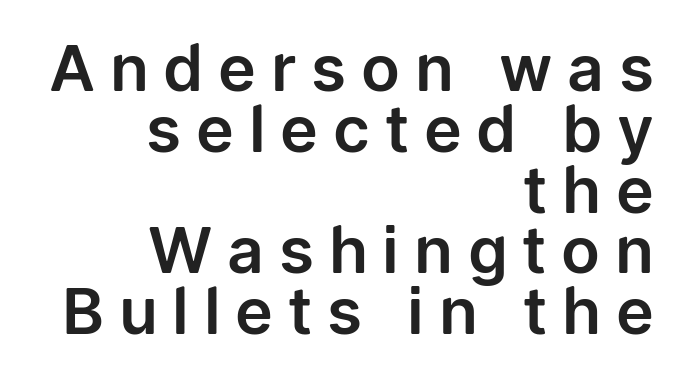
{"serif": "no", "italic": "no", "width": "normal", "stroke_contrast": "low", "x_height": "medium", "monospaced": "no", "underline": "no", "align": "right", "line_spacing": "tight", "line_spacing_ratio": 0.95, "letter_spacing": "wide", "letter_spacing_em": 0.23, "glyph_px": 64}
